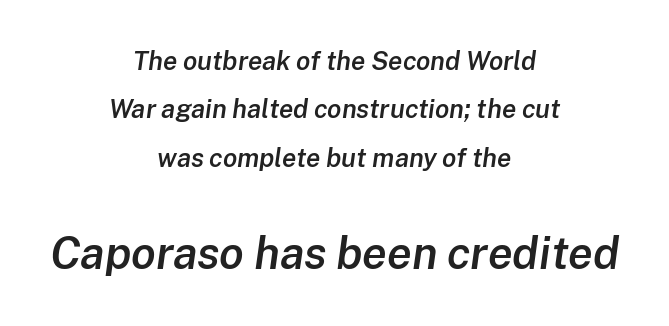
Descender tails drop into unmarked territory. Layout note: lines centered. The passage shown is typed in a proportional face where columns would drift. Emphasis-style slanted type is in use.
